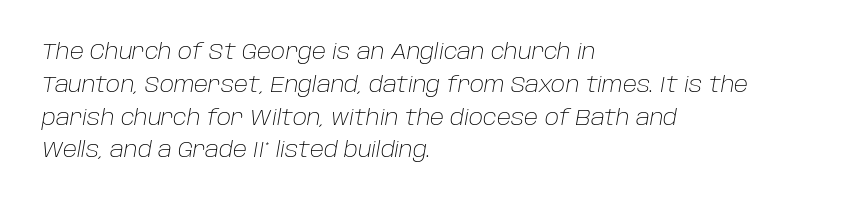
{"italic": "yes", "lean": "right", "slant_degrees": 10, "bold": "no", "underline": "no", "align": "left", "line_spacing": "normal", "line_spacing_ratio": 1.56, "letter_spacing": "normal", "letter_spacing_em": 0.0, "glyph_px": 21}
